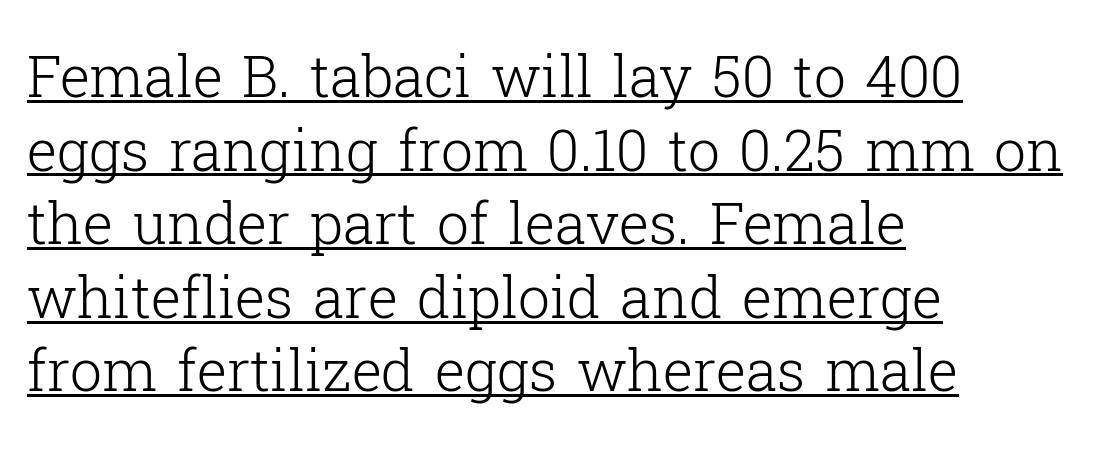
Q: Is the text bold? A: No.
Q: Is the text italic (slanted)? A: No, it is upright.
Q: Is the typeface a serif or a sans-serif typeface? A: Serif.
Q: Is the text underlined? A: Yes.
Q: How is the paragraph aligned? A: Left-aligned.
Q: Is the spacing between letters normal or unusually wide? A: Normal.
Q: Is the spacing between lines tight, normal or loose? A: Normal.
Q: Width (condensed, normal, or wide)? A: Normal.
Q: Stroke contrast? A: Low.
Q: x-height? A: Medium.
Q: Monospaced? A: No.
